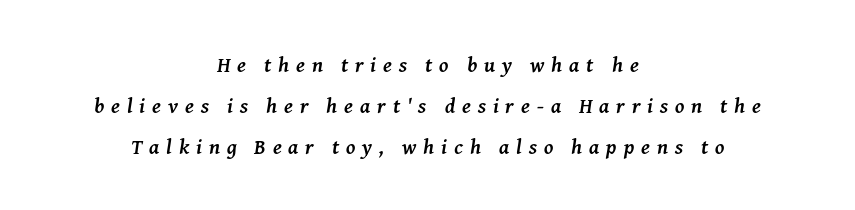
The image shows 21 px bold type, italic (leaning right); set centered, loose line spacing (1.95x), unusually wide letter spacing (+0.33 em), not underlined.
